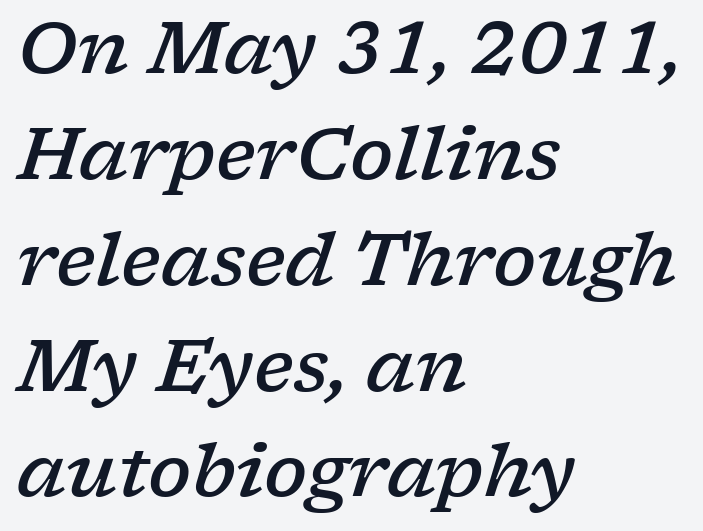
Q: Is the text bold? A: Semi-bold.
Q: Is the text italic (slanted)? A: Yes, it leans right by about 17 degrees.
Q: Is the typeface a serif or a sans-serif typeface? A: Serif.
Q: Is the text underlined? A: No.
Q: How is the paragraph aligned? A: Left-aligned.
Q: Is the spacing between letters normal or unusually wide? A: Normal.
Q: Is the spacing between lines tight, normal or loose? A: Normal.
Q: Width (condensed, normal, or wide)? A: Wide.
Q: Stroke contrast? A: Low.
Q: x-height? A: Medium.
Q: Monospaced? A: No.
